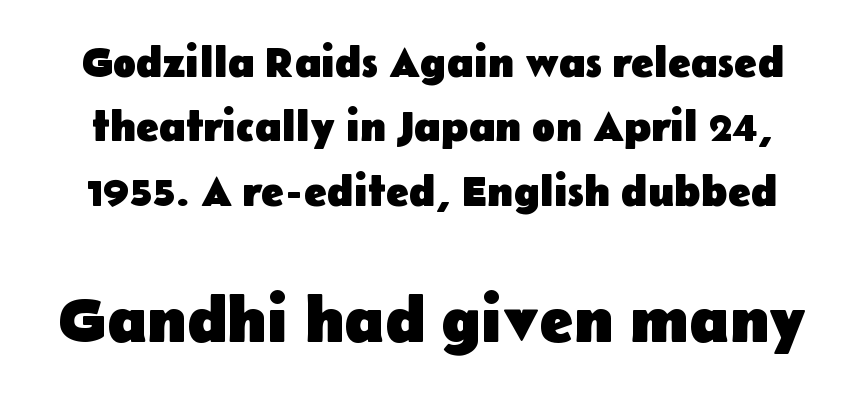
The image shows 65 px heavy sans-serif type, upright; set normal line spacing (1.5x), normal letter spacing, not underlined; the second (bottom) block is 1.51x larger; low stroke contrast and a medium x-height.
